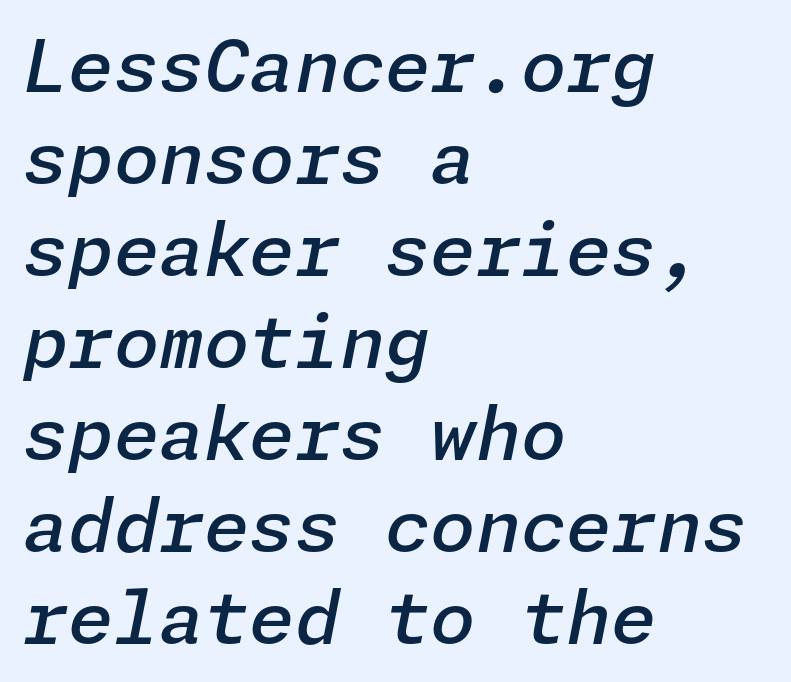
Caption: standard tracking, unaltered. Descenders are the only things crossing below the line. These lines were composed using italics. The rendering uses a semibold face; strokes are thickened but not to full bold. The passage shown stacks its lines at a standard gap. Reading down the block, your eye returns to a fixed left position each line.
